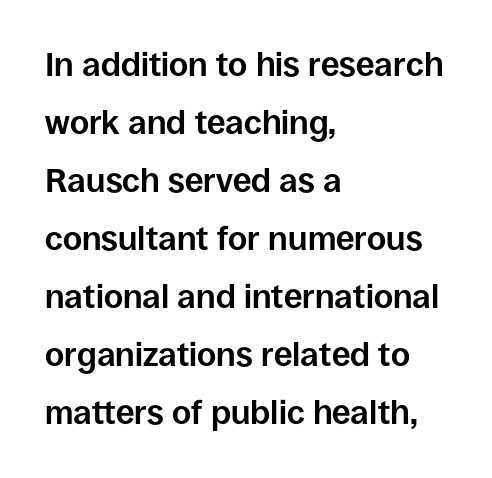
The image shows 33 px bold sans-serif type, upright; set left-aligned, line spacing 1.76x, normal letter spacing, not underlined; low stroke contrast and a large x-height.
